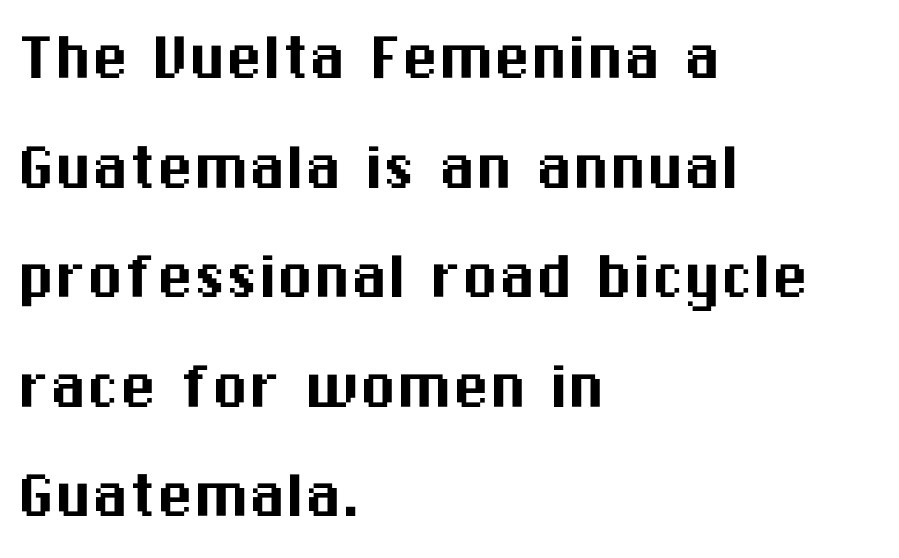
Reading down the column, the eye jumps a familiar distance to each next line. Bare-footed words on every line. Proportional: the letters do not fall into vertical columns. Designer's note — italics off, roman on. The letterforms sit shoulder to shoulder at normal distance. The paragraph shown leans on its left margin.
